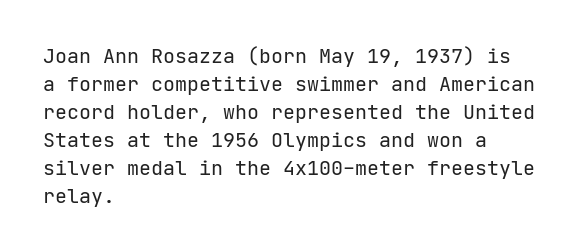
The image shows 20 px text type, upright; set left-aligned, normal line spacing (1.4x), normal letter spacing, not underlined.
